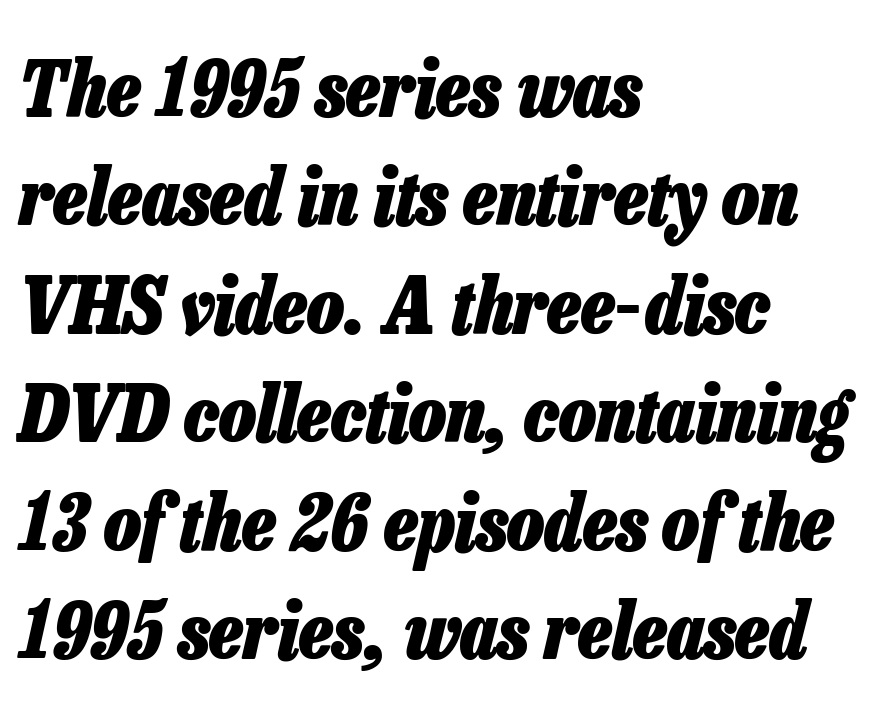
Rendered with sloped, italic letterforms. The space between consecutive lines is moderate. Observe the ordinary spacing: letters are neighbours, not strangers. Reading down the block, your eye returns to a fixed left position each line. The area under the type is left untouched. You could not count columns in this text — the font is proportionally spaced.
